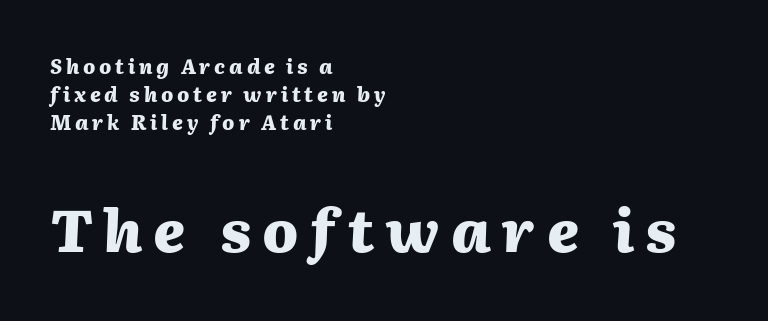
{"italic": "yes", "lean": "right", "slant_degrees": 2, "bold": "yes", "weight": "heavy", "width": "normal", "stroke_contrast": "medium", "x_height": "medium", "monospaced": "no", "underline": "no", "align": "left", "line_spacing": "normal", "line_spacing_ratio": 1.41, "larger_block": "second", "size_ratio": 2.95, "glyph_px": 59}
